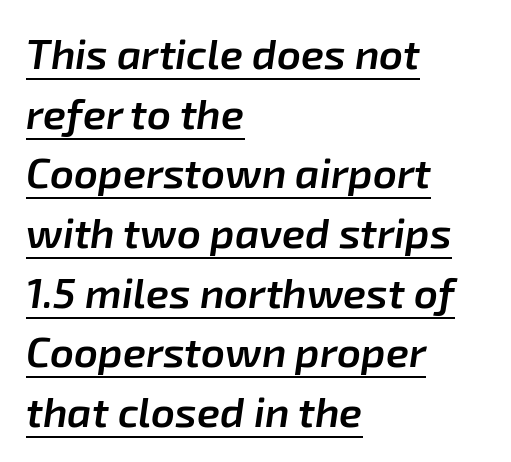
Tracking value appears to be zero — textbook default spacing. Line spacing here is normal. Looks like regular typesetting: each glyph gets only the width it needs. The face used here has a pronounced slope to its letters.
